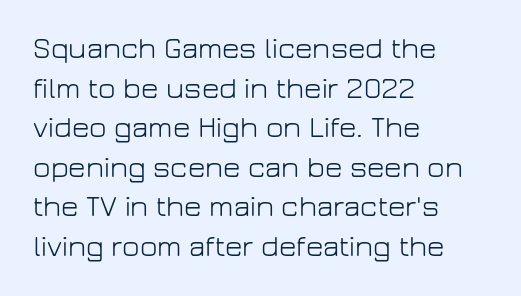
The image shows 30 px light sans-serif type, upright; set left-aligned, normal line spacing (1.32x), normal letter spacing, not underlined; low stroke contrast and a medium x-height.
